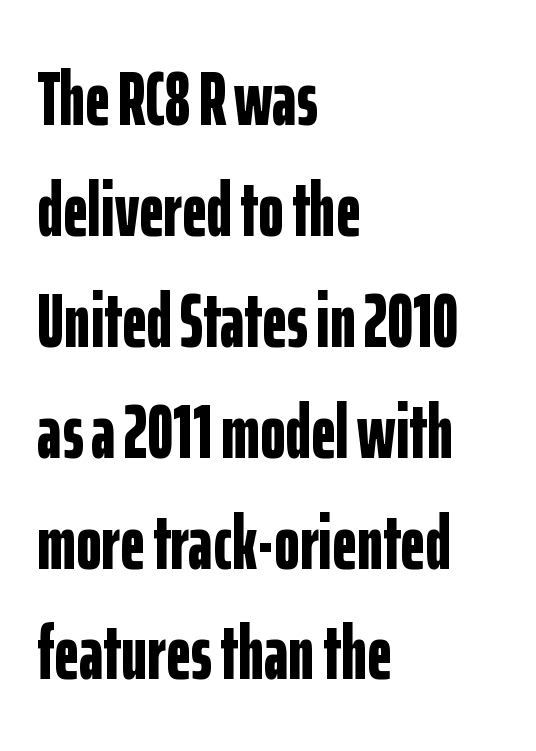
{"serif": "no", "italic": "no", "bold": "yes", "weight": "bold", "width": "condensed", "stroke_contrast": "low", "x_height": "medium", "monospaced": "no", "underline": "no", "align": "left", "line_spacing": "normal", "line_spacing_ratio": 1.44, "letter_spacing": "normal", "letter_spacing_em": 0.0, "glyph_px": 77}
